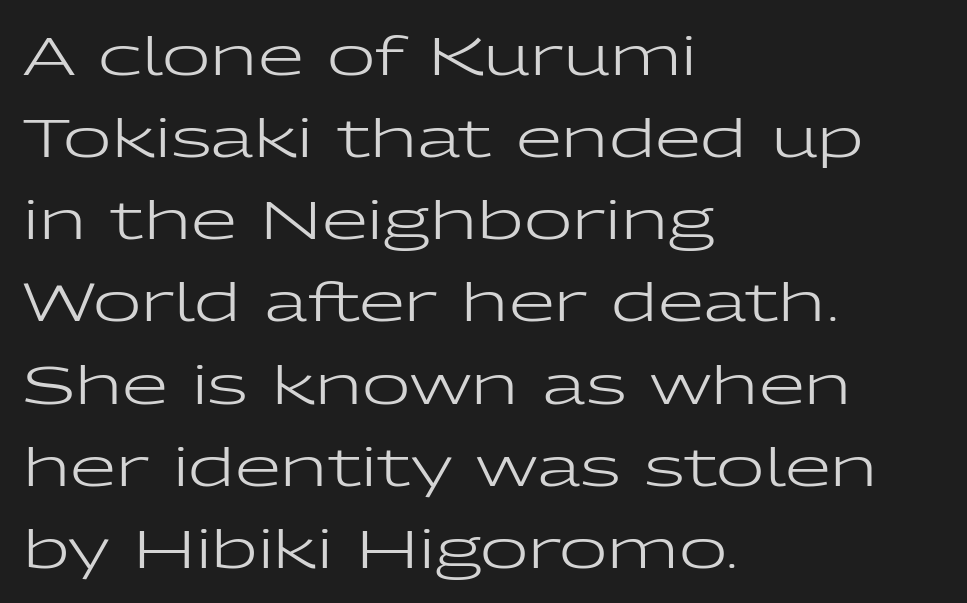
Varying glyph widths throughout — classic text-font behaviour. Characters remain perfectly vertical along every line. The rendering anchors every line to the left-hand side. The line-height multiplier appears to be the usual default. Is this a heavy cut? Hardly; it is regular or lighter.
